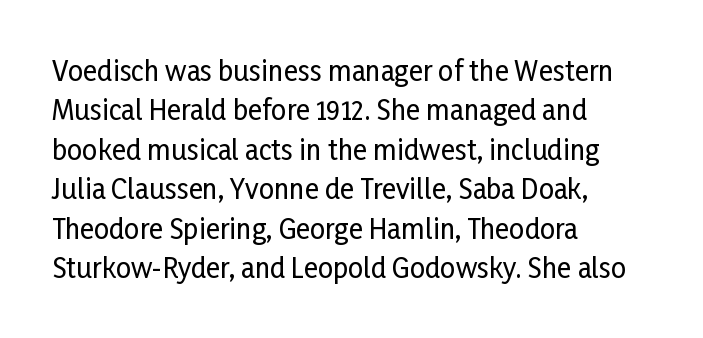
Rule under the text: the space is simply empty. The passage is arranged the way most books set body copy — flush left. This is the regular roman posture of the typeface. Default kerning and tracking; the words read as compact shapes.
